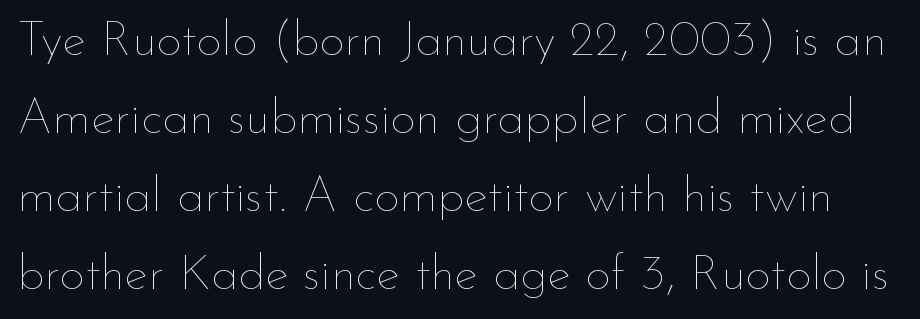
Q: Is the text bold? A: No.
Q: Is the text italic (slanted)? A: No, it is upright.
Q: Is the text underlined? A: No.
Q: Is the spacing between letters normal or unusually wide? A: Normal.
Q: Is the spacing between lines tight, normal or loose? A: Normal.
Q: Width (condensed, normal, or wide)? A: Normal.
Q: Stroke contrast? A: Low.
Q: x-height? A: Small.
Q: Monospaced? A: No.
